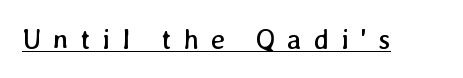
{"bold": "no", "weight": "regular", "width": "normal", "stroke_contrast": "low", "x_height": "medium", "monospaced": "no", "underline": "yes", "letter_spacing": "wide", "letter_spacing_em": 0.42, "glyph_px": 28}
